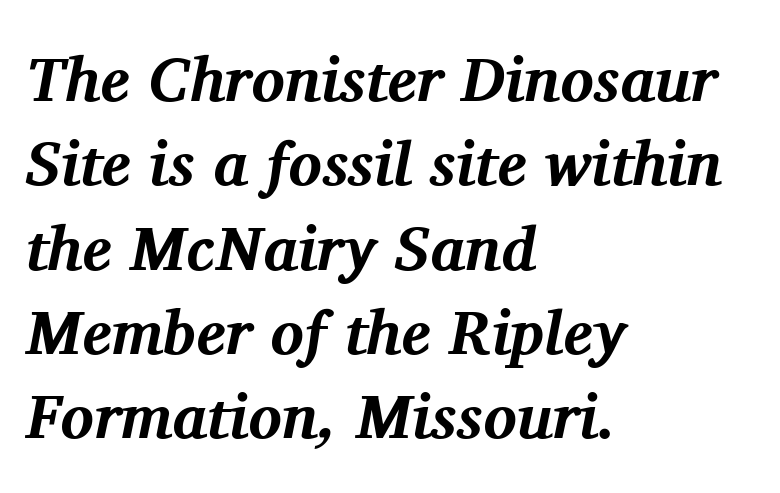
The image shows 62 px bold serif type, italic (leaning right); set left-aligned, normal line spacing (1.36x), normal letter spacing, not underlined; medium stroke contrast and a medium x-height.
